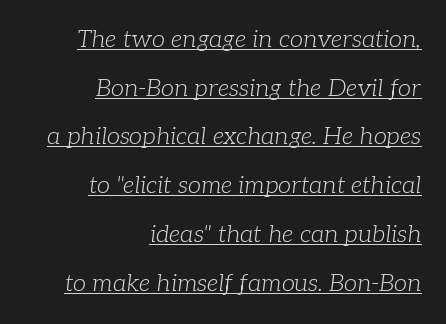
It's the slanting kind of type. Caption: lettering with a line underneath. Baseline-to-baseline distance is far greater than the letter height. A quiet, ordinary-to-light weight characterises the typeface. How are the letters spaced? Ordinarily, with no added tracking.
